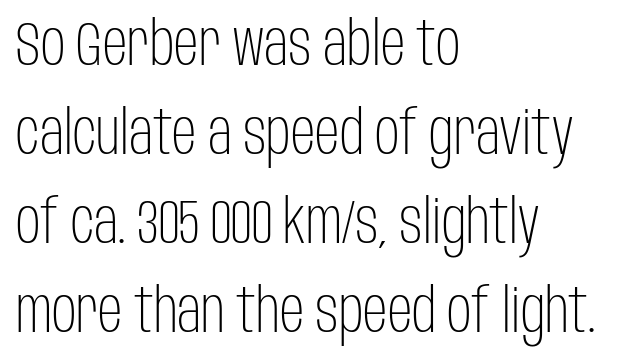
I'd call this a sans setting — the letters go barefoot. These lines sit exactly where default settings would place them. Ordinary non-slanted type is in use. Line beginnings align vertically; line endings do not. The rendering keeps characters at their native spacing. These lines are rendered in a variable-pitch font.
